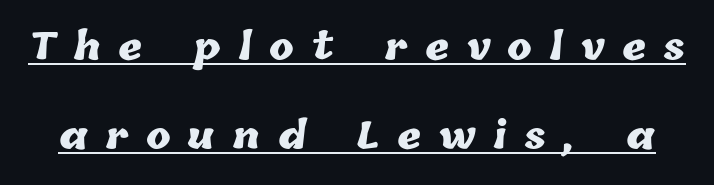
Q: Is the text bold? A: Yes.
Q: Is the text underlined? A: Yes.
Q: Is the spacing between letters normal or unusually wide? A: Unusually wide.
Q: Is the spacing between lines tight, normal or loose? A: Loose.
Q: Width (condensed, normal, or wide)? A: Normal.
Q: Stroke contrast? A: Low.
Q: x-height? A: Medium.
Q: Monospaced? A: No.
